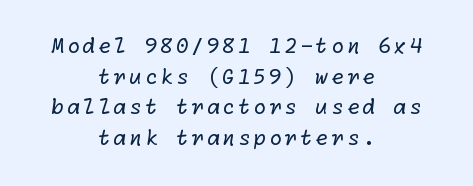
The image shows 21 px text type; set centered, normal line spacing (1.46x), not underlined.
